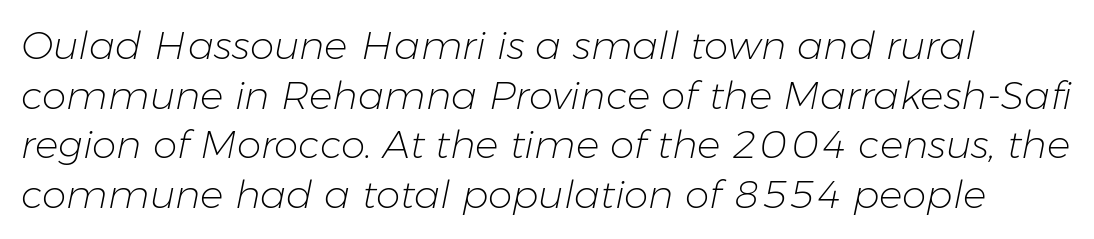
Q: Is the text bold? A: No.
Q: Is the text italic (slanted)? A: Yes, it leans right by about 11 degrees.
Q: Is the text underlined? A: No.
Q: Is the spacing between letters normal or unusually wide? A: Normal.
Q: Is the spacing between lines tight, normal or loose? A: Normal.
Q: Width (condensed, normal, or wide)? A: Normal.
Q: Stroke contrast? A: Low.
Q: x-height? A: Medium.
Q: Monospaced? A: No.
